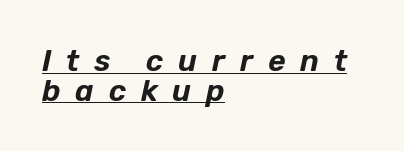
Proportional: the letters do not fall into vertical columns. Compared with typical body copy, the letter spacing here is much looser. Observe the lean: these are italic letterforms. The specimen includes a rule beneath the text block's lines. Very little white space separates one row of letters from the next.
